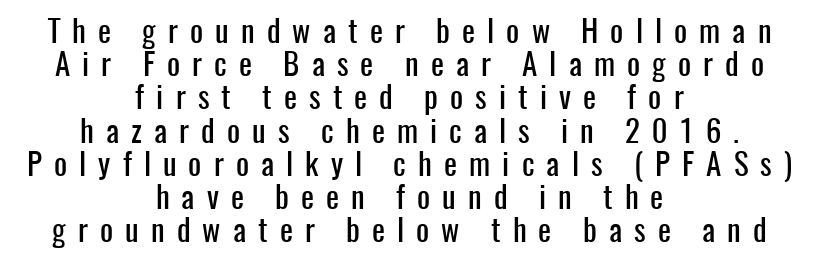
{"serif": "no", "italic": "no", "width": "condensed", "stroke_contrast": "low", "x_height": "medium", "monospaced": "no", "underline": "no", "align": "center", "line_spacing": "tight", "line_spacing_ratio": 1.07, "letter_spacing": "wide", "letter_spacing_em": 0.39, "glyph_px": 31}
